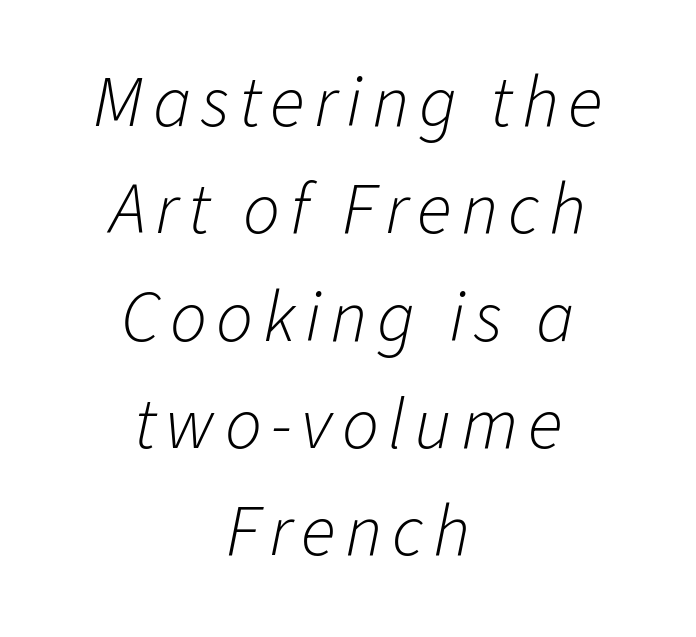
{"italic": "yes", "lean": "right", "slant_degrees": 11, "bold": "no", "weight": "light", "width": "normal", "stroke_contrast": "low", "x_height": "medium", "monospaced": "no", "underline": "no", "align": "center", "line_spacing": "normal", "line_spacing_ratio": 1.47, "glyph_px": 73}
